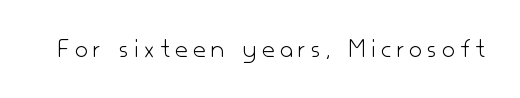
Bold? No — there's no thickening of the strokes. Upright lettering throughout. Words float on clear page, feet unadorned. Each letter keeps its own natural width here, so spacing adapts to shape. This sample uses expanded letter spacing, leaving extra air between glyphs.
